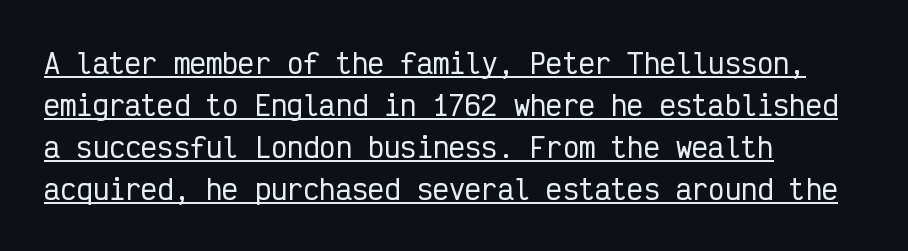
The image shows 27 px text type, upright; set left-aligned, normal line spacing (1.55x), normal letter spacing, underlined.
